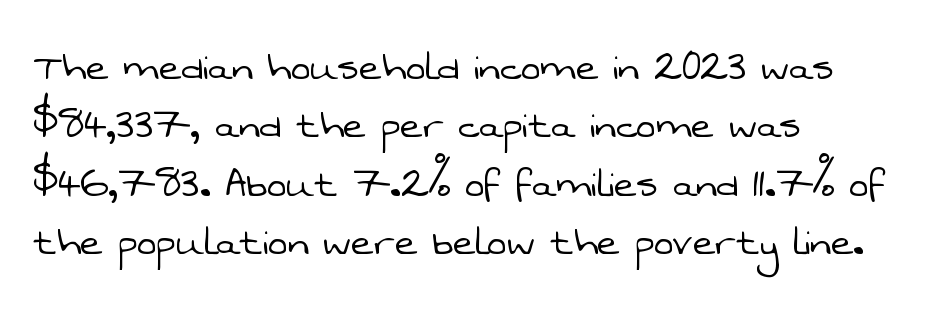
No extra tracking has been applied to these lines. These lines are rendered in a variable-pitch font. Check the space under the baseline: it is left empty. The setting favours the left margin, as ordinary paragraphs usually do. Is this a heavy cut? Hardly; it is regular or lighter. The rendering shows plain stroke endings on the letterforms — a sans-serif design.
